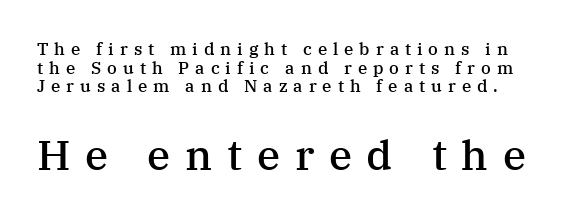
Q: Is the text bold? A: Semi-bold.
Q: Is the text italic (slanted)? A: No, it is upright.
Q: Is the typeface a serif or a sans-serif typeface? A: Serif.
Q: Is the text underlined? A: No.
Q: Is the spacing between letters normal or unusually wide? A: Unusually wide.
Q: Is the spacing between lines tight, normal or loose? A: Tight.
Q: Which block of text is set in a larger size, the first (top) or the second (bottom)? A: The second (bottom) one.
Q: Width (condensed, normal, or wide)? A: Normal.
Q: Stroke contrast? A: Medium.
Q: x-height? A: Medium.
Q: Monospaced? A: No.
